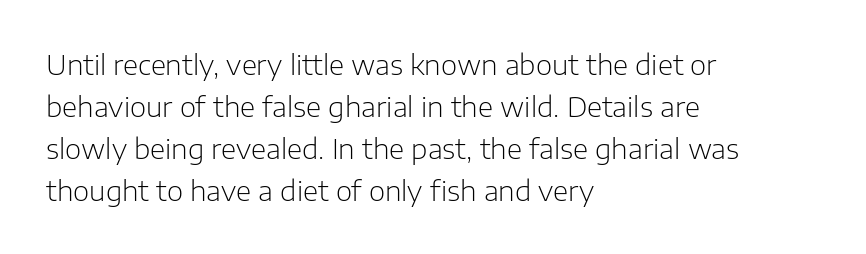
The image shows 28 px light sans-serif type, upright; set left-aligned, normal line spacing (1.5x), normal letter spacing, not underlined; low stroke contrast and a medium x-height.
